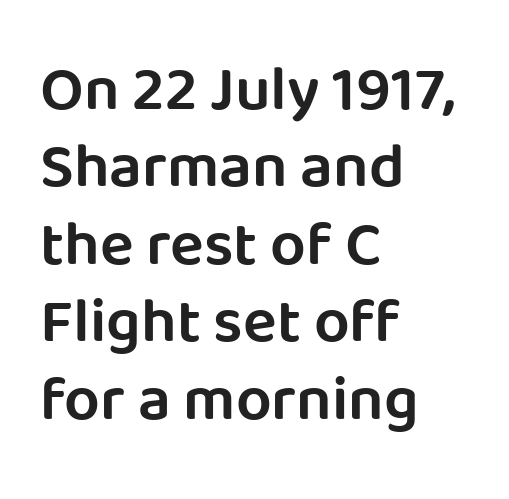
The designer went with a sans here, leaving each stem footless. How are the letters spaced? Ordinarily, with no added tracking. Underlining? Definitely not there. Students, this is semibold: more ink than regular, less than bold. Think of a printed novel: that variable character pitch is what you see here. The letters stand straight up with perfectly vertical stems.
